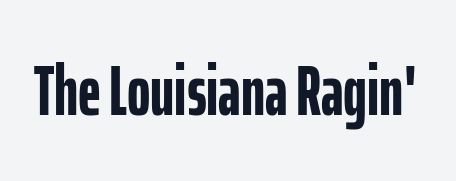
Q: Is the text bold? A: Yes.
Q: Is the text italic (slanted)? A: No, it is upright.
Q: Is the typeface a serif or a sans-serif typeface? A: Sans-serif.
Q: Is the text underlined? A: No.
Q: Is the spacing between letters normal or unusually wide? A: Normal.
Q: Width (condensed, normal, or wide)? A: Condensed.
Q: Stroke contrast? A: Low.
Q: x-height? A: Medium.
Q: Monospaced? A: No.
